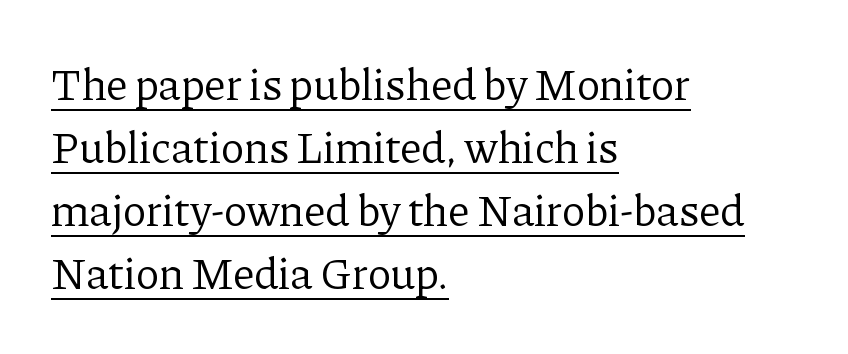
Q: Is the text bold? A: No.
Q: Is the text italic (slanted)? A: No, it is upright.
Q: Is the typeface a serif or a sans-serif typeface? A: Serif.
Q: Is the text underlined? A: Yes.
Q: How is the paragraph aligned? A: Left-aligned.
Q: Is the spacing between letters normal or unusually wide? A: Normal.
Q: Is the spacing between lines tight, normal or loose? A: Normal.
Q: Width (condensed, normal, or wide)? A: Normal.
Q: Stroke contrast? A: Low.
Q: x-height? A: Medium.
Q: Monospaced? A: No.
